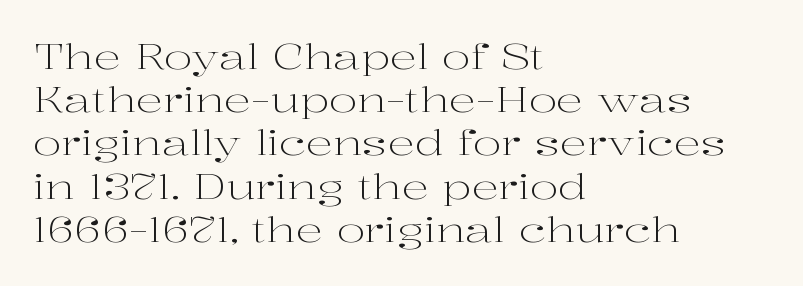
The type is set solid horizontally, with unmodified tracking. Stem width sits at or under what a default text font uses. The specimen omits any rule beneath the text block's lines. A typesetter would call this proportional, since set widths differ per character.
